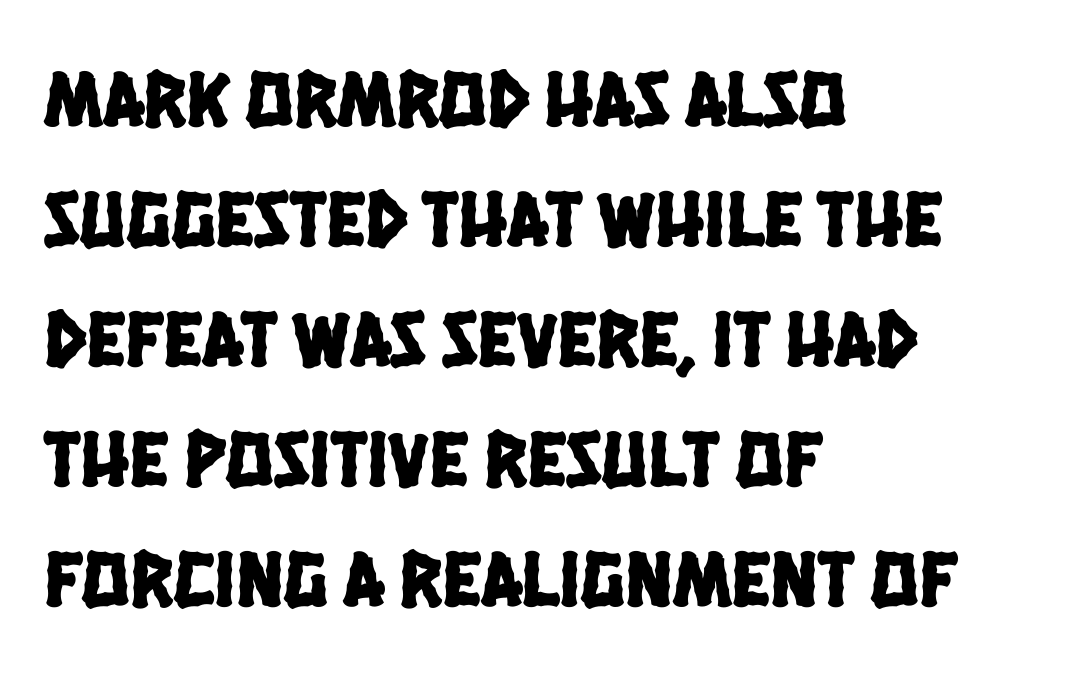
Q: Is the typeface a serif or a sans-serif typeface? A: Sans-serif.
Q: Is the text underlined? A: No.
Q: How is the paragraph aligned? A: Left-aligned.
Q: Is the spacing between letters normal or unusually wide? A: Normal.
Q: Is the spacing between lines tight, normal or loose? A: Normal.
Q: Width (condensed, normal, or wide)? A: Condensed.
Q: Stroke contrast? A: Low.
Q: x-height? A: Large.
Q: Monospaced? A: No.
